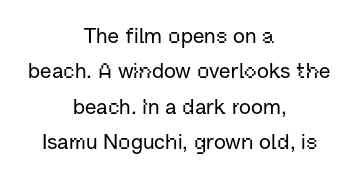
{"italic": "no", "underline": "no", "align": "center", "line_spacing": "normal", "line_spacing_ratio": 1.69, "letter_spacing": "normal", "letter_spacing_em": 0.0, "glyph_px": 21}
